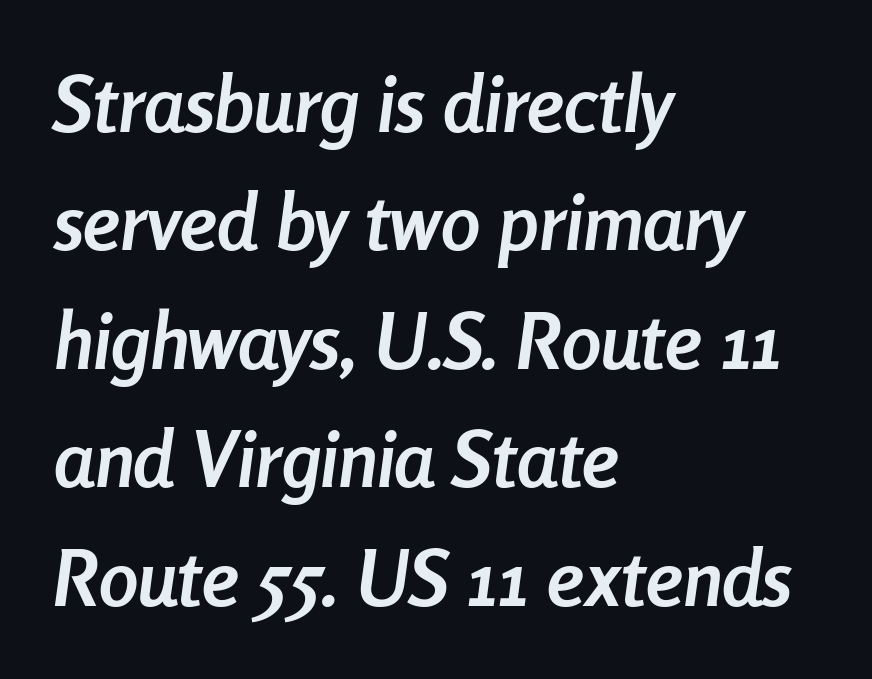
Q: Is the text bold? A: Yes.
Q: Is the text italic (slanted)? A: Yes, it leans right by about 8 degrees.
Q: Is the text underlined? A: No.
Q: How is the paragraph aligned? A: Left-aligned.
Q: Is the spacing between letters normal or unusually wide? A: Normal.
Q: Is the spacing between lines tight, normal or loose? A: Normal.
Q: Width (condensed, normal, or wide)? A: Condensed.
Q: Stroke contrast? A: Low.
Q: x-height? A: Medium.
Q: Monospaced? A: No.
